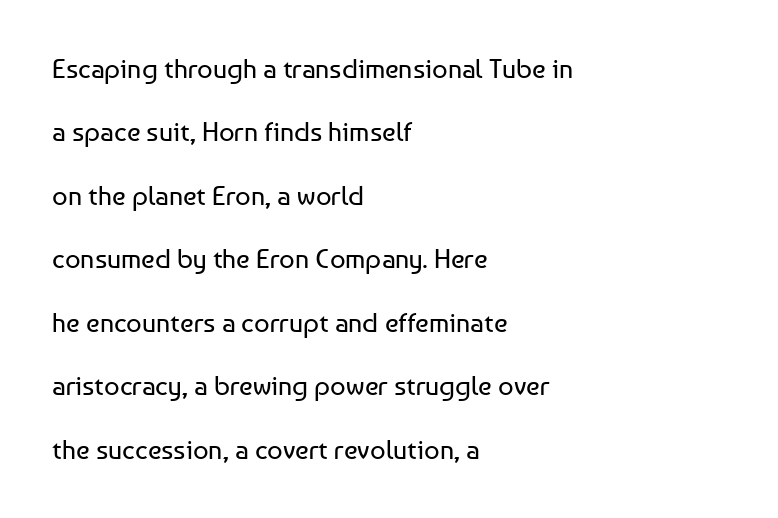
Stems and bowls with no extra thickness — not bold. Descenders hang freely into open space. The type is set solid horizontally, with unmodified tracking. Quick note: not italic, upright. The leading is generous, giving the passage an open texture.
